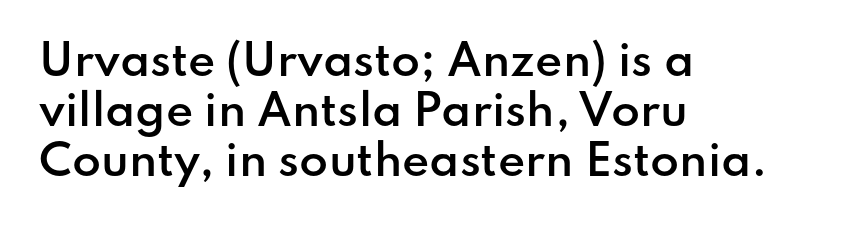
Q: Is the text bold? A: Semi-bold.
Q: Is the text italic (slanted)? A: No, it is upright.
Q: Is the typeface a serif or a sans-serif typeface? A: Sans-serif.
Q: Is the text underlined? A: No.
Q: How is the paragraph aligned? A: Left-aligned.
Q: Is the spacing between letters normal or unusually wide? A: Normal.
Q: Width (condensed, normal, or wide)? A: Normal.
Q: Stroke contrast? A: Low.
Q: x-height? A: Small.
Q: Monospaced? A: No.
